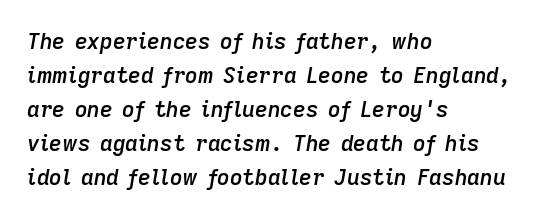
{"italic": "yes", "lean": "right", "slant_degrees": 9, "bold": "semi", "underline": "no", "align": "left", "line_spacing": "normal", "line_spacing_ratio": 1.54, "letter_spacing": "normal", "letter_spacing_em": 0.0, "glyph_px": 22}
